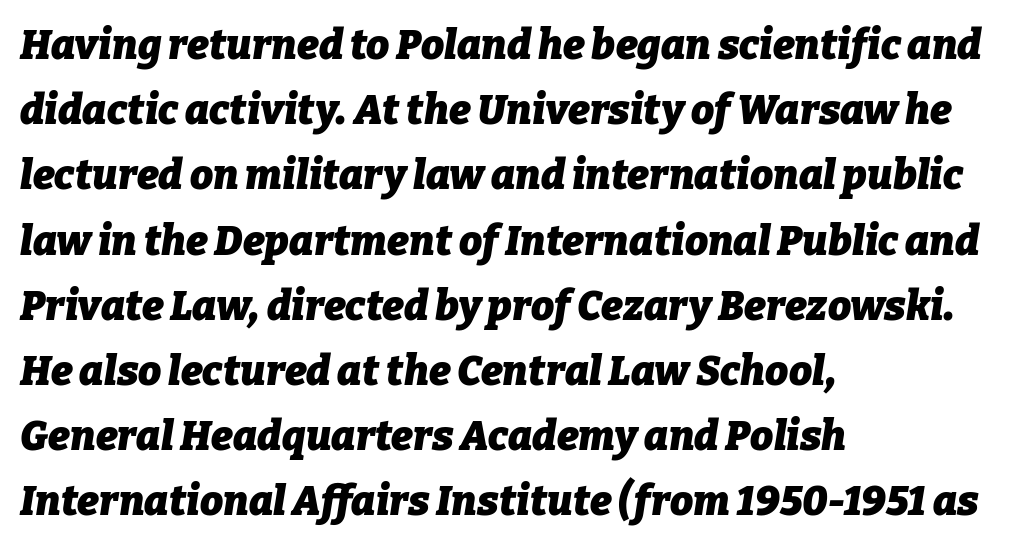
{"italic": "yes", "lean": "right", "slant_degrees": 9, "bold": "yes", "weight": "heavy", "width": "normal", "stroke_contrast": "low", "x_height": "medium", "monospaced": "no", "underline": "no", "align": "left", "line_spacing": "normal", "line_spacing_ratio": 1.59, "letter_spacing": "normal", "letter_spacing_em": 0.0, "glyph_px": 41}
